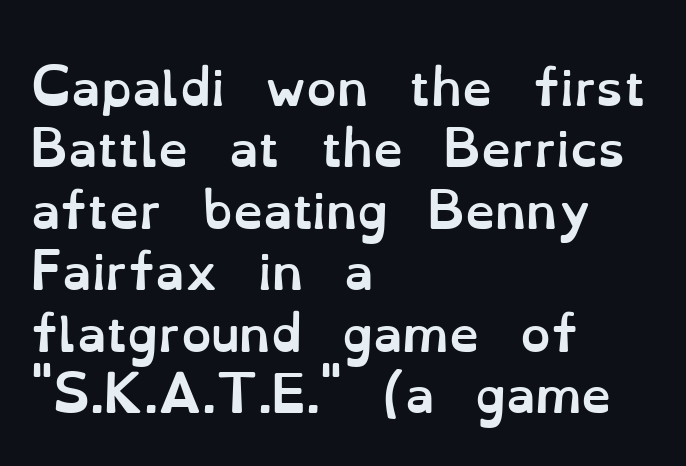
The image shows 48 px semibold type, upright; set left-aligned, normal line spacing (1.28x), normal letter spacing, not underlined; low stroke contrast and a small x-height.
